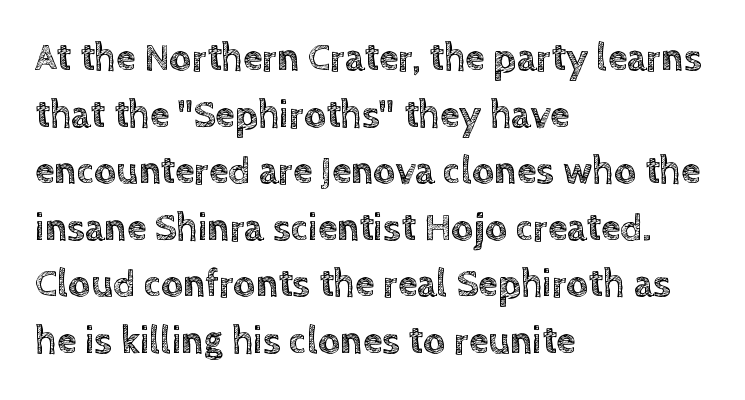
{"italic": "no", "width": "normal", "x_height": "large", "monospaced": "no", "underline": "no", "align": "left", "line_spacing": "normal", "line_spacing_ratio": 1.45, "letter_spacing": "normal", "letter_spacing_em": 0.0, "glyph_px": 39}
